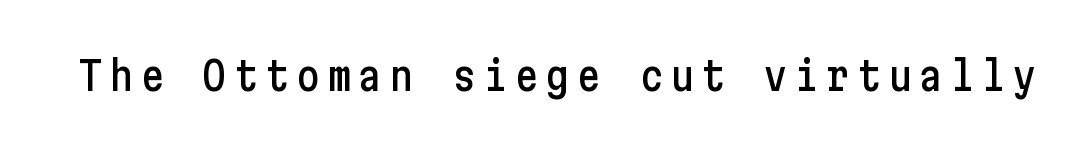
The image shows 41 px condensed sans-serif type, upright; set not underlined; low stroke contrast and a medium x-height.
